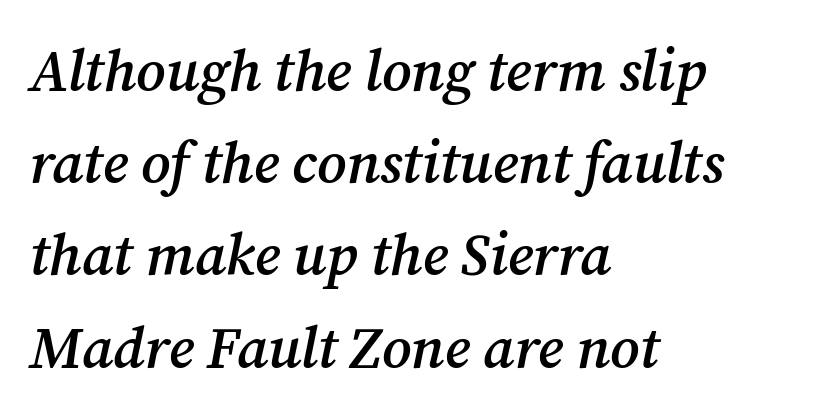
Q: Is the text bold? A: Semi-bold.
Q: Is the text italic (slanted)? A: Yes, it leans right by about 12 degrees.
Q: Is the typeface a serif or a sans-serif typeface? A: Serif.
Q: Is the text underlined? A: No.
Q: How is the paragraph aligned? A: Left-aligned.
Q: Is the spacing between letters normal or unusually wide? A: Normal.
Q: Is the spacing between lines tight, normal or loose? A: Normal.
Q: Width (condensed, normal, or wide)? A: Normal.
Q: Stroke contrast? A: Medium.
Q: x-height? A: Medium.
Q: Monospaced? A: No.
